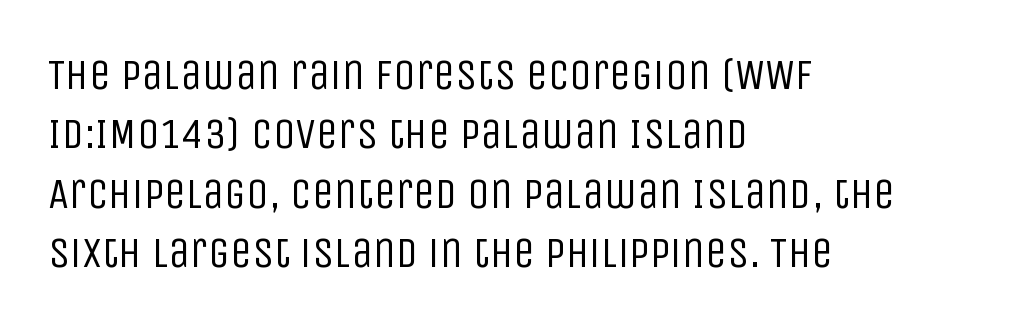
The passage shown is typed in a proportional face where columns would drift. Honestly, the letter spacing is just normal — you wouldn't notice it. This is sans-serif lettering, the kind often seen on screens and signage. The foot of each line stays bare and open. The letters stand upright; this is a roman face. The font sits on the lighter half of the weight spectrum, regular included.
